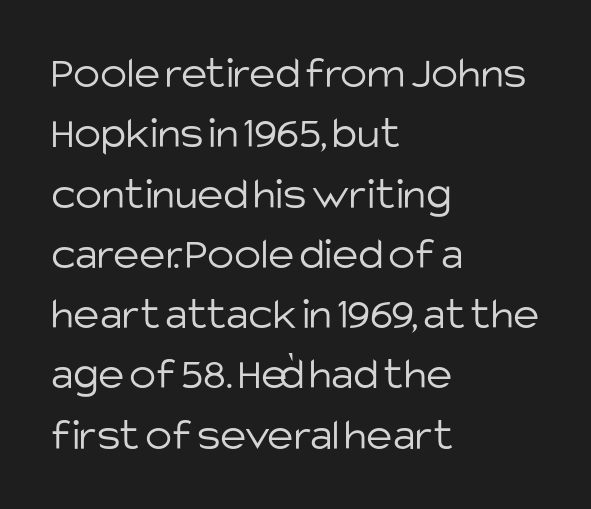
This rendering uses left alignment, leaving the right contour irregular. Does the lettering tilt? It doesn't — this is upright. Unmarked baselines from the first word to the last. Weight: regular or lighter. Leading matches the norm, producing a regular column.
